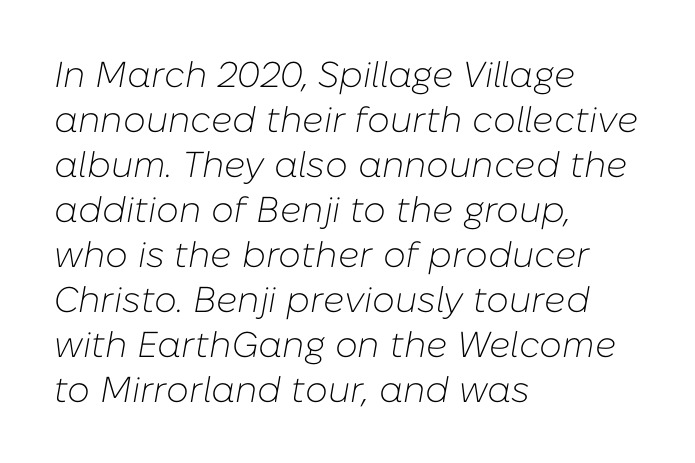
The image shows 36 px light type, italic (leaning right); set left-aligned, normal line spacing (1.25x), normal letter spacing, not underlined; low stroke contrast and a medium x-height.
